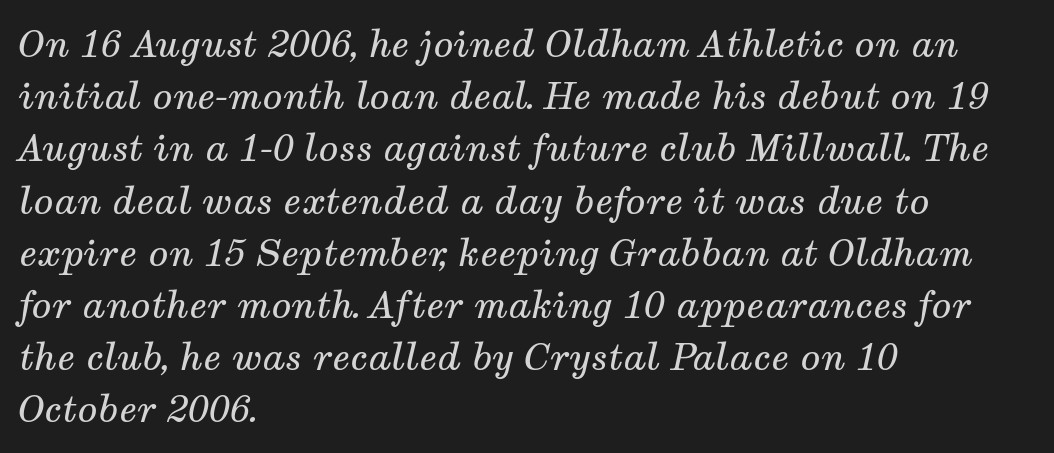
These lines are set flush left with a ragged right edge. The whole block is typeset with a tilt. The line-height multiplier appears to be the usual default. Is the stroke heavy? The answer is a plain regular-or-lighter. A serif font was chosen for this passage.
